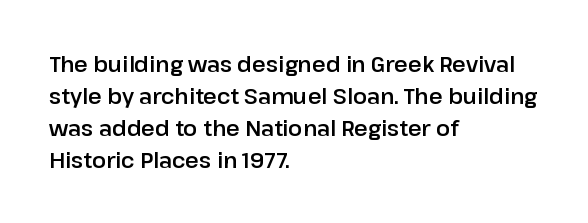
Q: Is the text italic (slanted)? A: No, it is upright.
Q: Is the text underlined? A: No.
Q: How is the paragraph aligned? A: Left-aligned.
Q: Is the spacing between letters normal or unusually wide? A: Normal.
Q: Is the spacing between lines tight, normal or loose? A: Normal.
